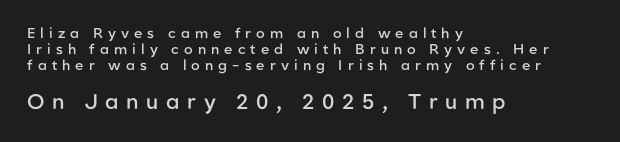
The image shows 21 px text type, upright; set left-aligned, line spacing 1.16x, unusually wide letter spacing (+0.36 em), not underlined; the second (bottom) block is 1.5x larger.
